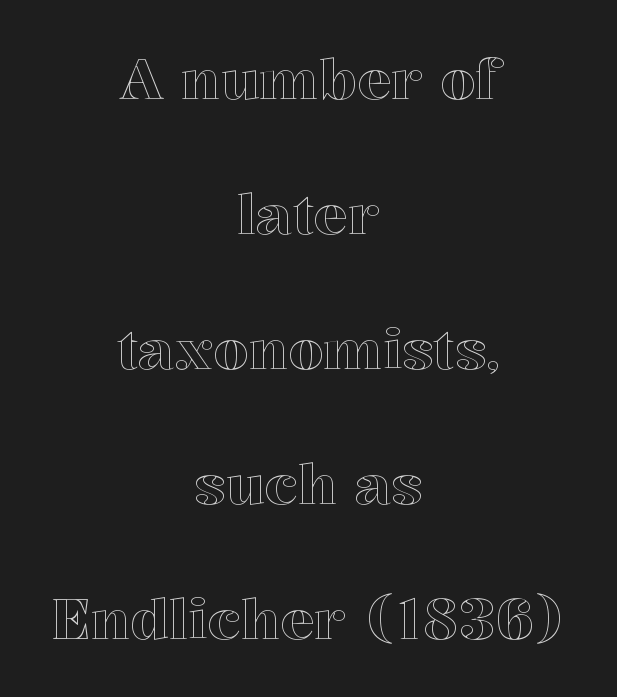
Looks like regular typesetting: each glyph gets only the width it needs. Only glyphs here, with clear space below each row. Spacing between characters is what you'd get straight out of the box. When letters stand straight like this, we call the style roman or upright. How would I describe the line gaps? Wide and relaxed. These lines are centered, leaving both edges ragged.
